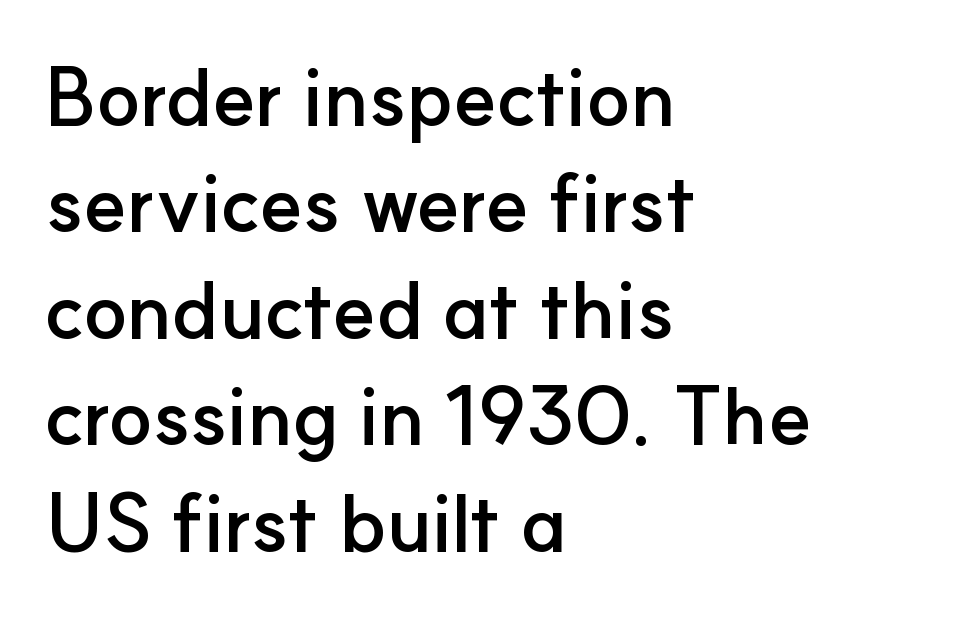
The image shows 80 px semibold sans-serif type, upright; set left-aligned, normal line spacing (1.33x), normal letter spacing, not underlined; low stroke contrast and a small x-height.
